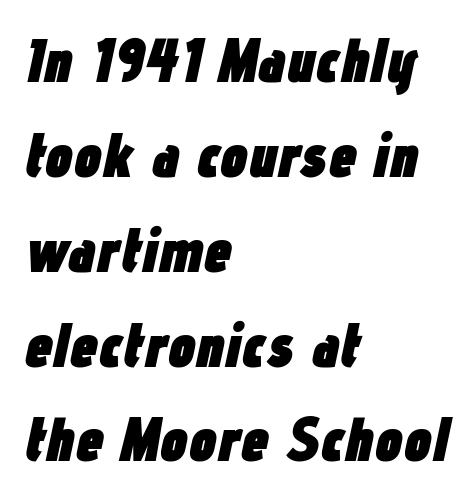
{"italic": "yes", "lean": "right", "slant_degrees": 12, "bold": "yes", "weight": "heavy", "width": "condensed", "stroke_contrast": "low", "x_height": "medium", "monospaced": "no", "underline": "no", "align": "left", "line_spacing": "normal", "line_spacing_ratio": 1.53, "letter_spacing": "normal", "letter_spacing_em": 0.0, "glyph_px": 62}
